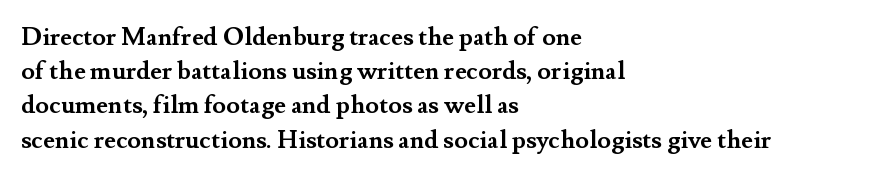
The image shows 25 px bold type, upright; set left-aligned, normal line spacing (1.37x), normal letter spacing, not underlined.
